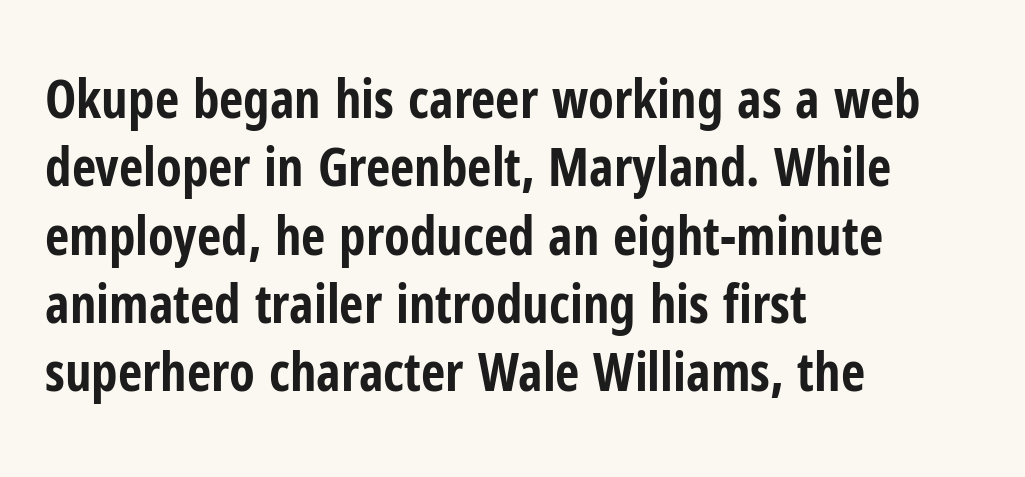
The image shows 53 px bold, condensed sans-serif type, upright; set left-aligned, normal line spacing (1.29x), normal letter spacing, not underlined; low stroke contrast and a medium x-height.
